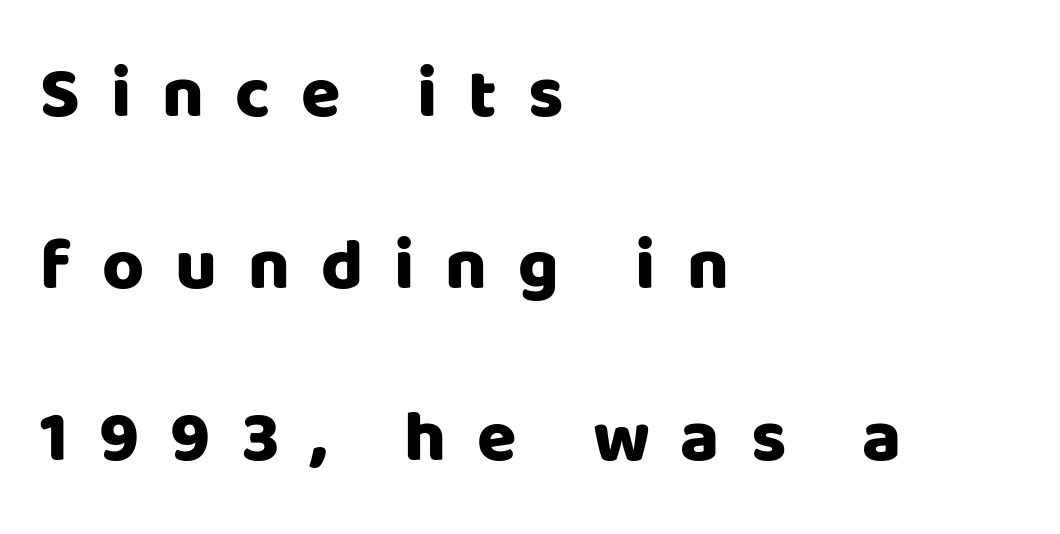
The image shows 72 px sans-serif type, upright; set left-aligned, loose line spacing (2.39x), unusually wide letter spacing (+0.43 em), not underlined; low stroke contrast and a large x-height.
